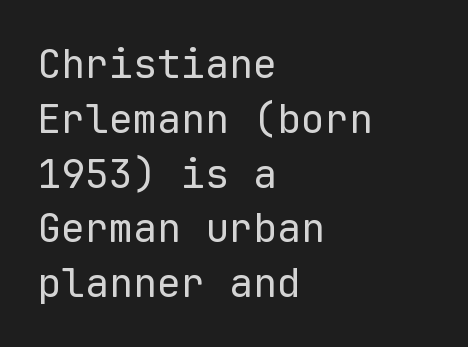
Stems and bowls with no extra thickness — not bold. What's the leading like? Ordinary, nothing unusual. Stroke terminals: plain, sans-serif. Nope, not italic — everything's standing straight. You could count columns in this text — the font is strictly monospaced.
